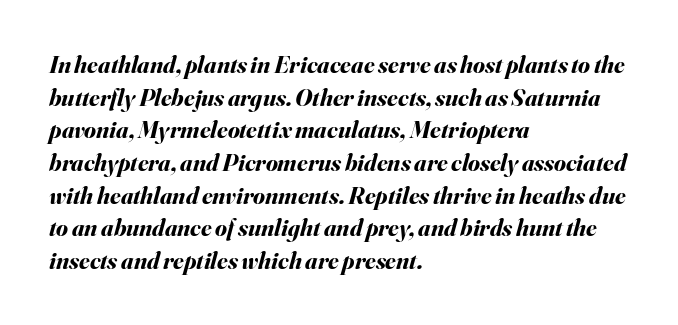
The image shows 24 px bold type, italic (leaning right); set left-aligned, normal line spacing (1.36x), normal letter spacing, not underlined.
